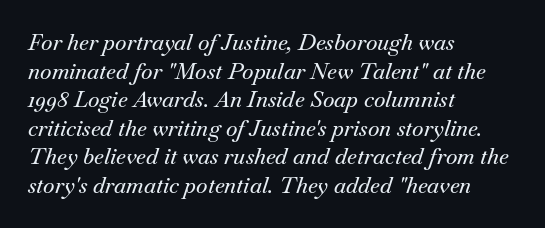
{"italic": "yes", "lean": "right", "slant_degrees": 18, "underline": "no", "align": "left", "line_spacing": "normal", "line_spacing_ratio": 1.3, "letter_spacing": "normal", "letter_spacing_em": 0.0, "glyph_px": 22}
